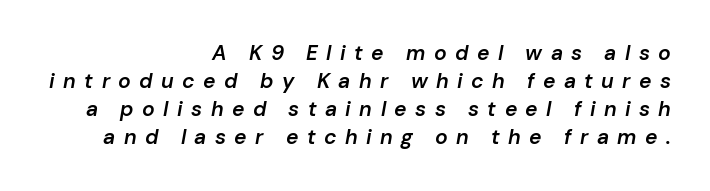
Q: Is the text bold? A: Semi-bold.
Q: Is the text italic (slanted)? A: Yes, it leans right by about 10 degrees.
Q: Is the text underlined? A: No.
Q: How is the paragraph aligned? A: Right-aligned.
Q: Is the spacing between letters normal or unusually wide? A: Unusually wide.
Q: Is the spacing between lines tight, normal or loose? A: Normal.
